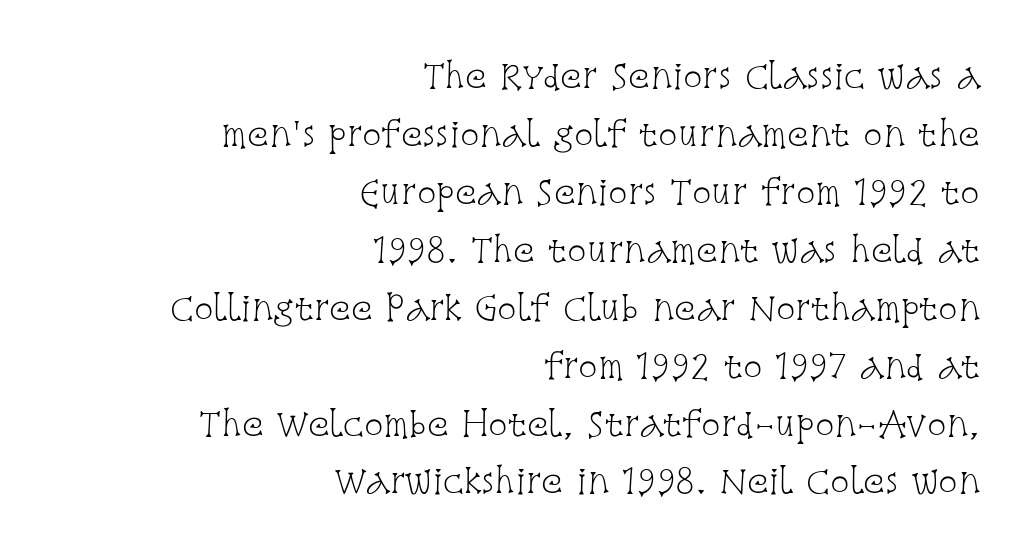
The specimen omits any rule beneath the text block's lines. Quick note: not italic, upright. Horizontally, the lines are justified to the trailing edge only. This is serif lettering, the kind often seen in printed books.
